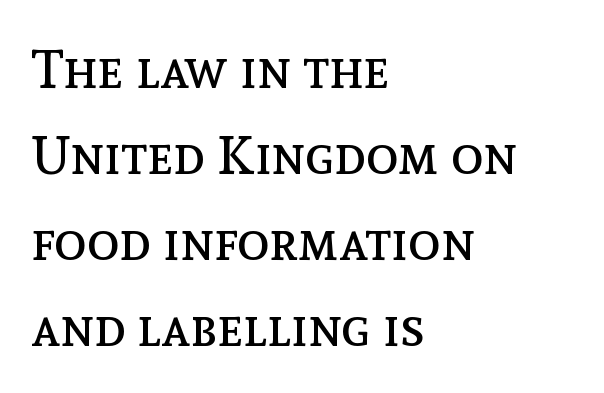
{"italic": "no", "bold": "no", "weight": "regular", "width": "normal", "x_height": "medium", "monospaced": "no", "underline": "no", "align": "left", "line_spacing": "normal", "line_spacing_ratio": 1.59, "letter_spacing": "normal", "letter_spacing_em": 0.0, "glyph_px": 54}
